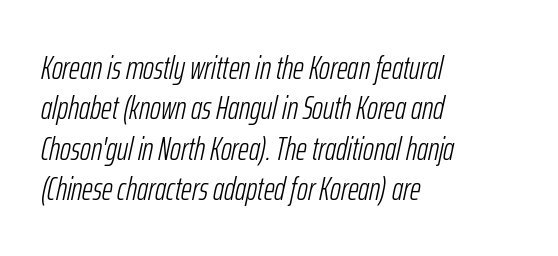
The image shows 33 px light, condensed type, italic (leaning right); set left-aligned, line spacing 1.22x, normal letter spacing, not underlined; low stroke contrast and a medium x-height.
